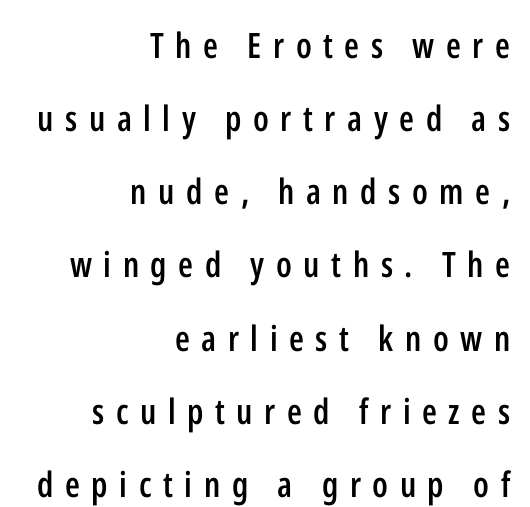
{"serif": "no", "italic": "no", "bold": "semi", "weight": "semibold", "width": "condensed", "stroke_contrast": "low", "x_height": "medium", "monospaced": "no", "underline": "no", "align": "right", "line_spacing": "loose", "line_spacing_ratio": 2.09, "letter_spacing": "wide", "letter_spacing_em": 0.33, "glyph_px": 35}
